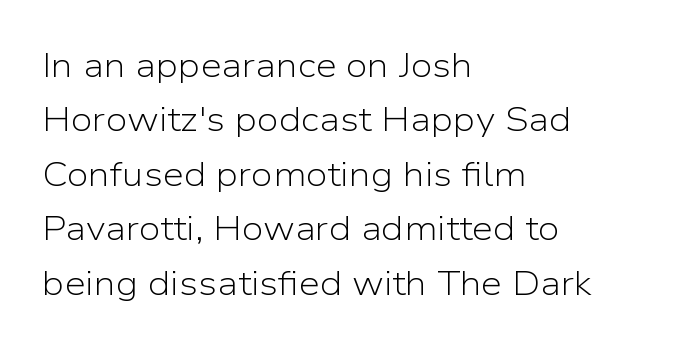
The image shows 34 px light sans-serif type, upright; set left-aligned, normal line spacing (1.6x), normal letter spacing, not underlined; low stroke contrast and a medium x-height.
